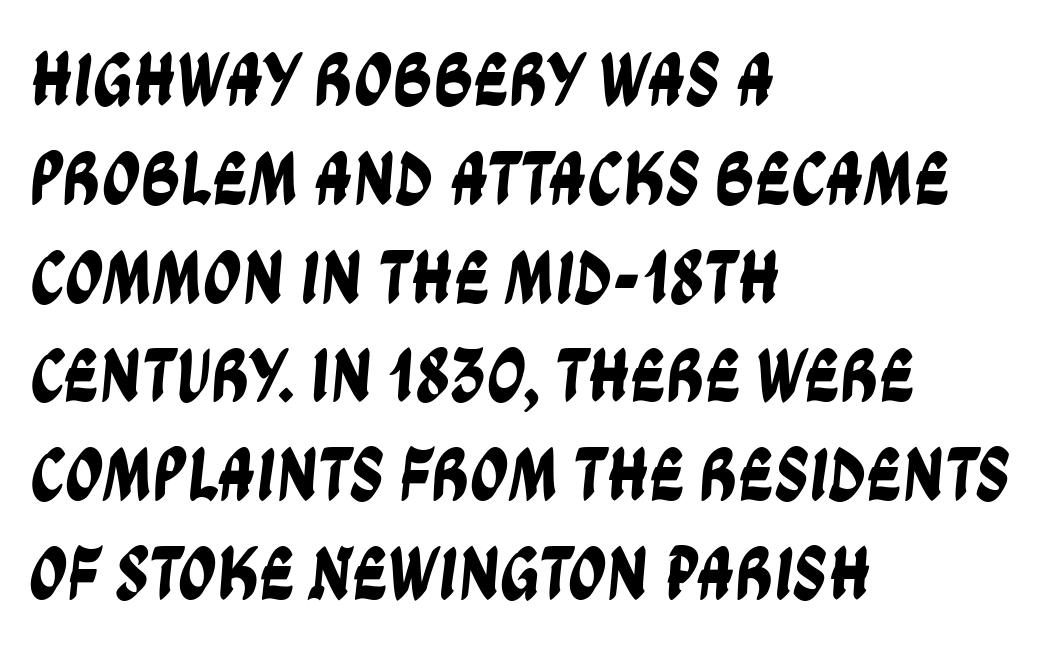
The image shows 76 px condensed sans-serif type; set left-aligned, normal line spacing (1.3x), normal letter spacing, not underlined; low stroke contrast and a large x-height.
